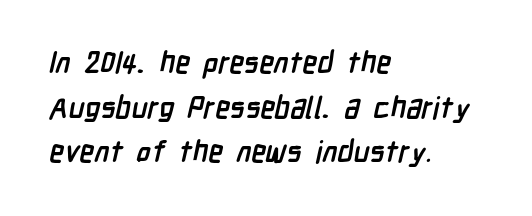
The image shows 30 px semibold, condensed sans-serif type; set left-aligned, normal line spacing (1.49x), normal letter spacing, not underlined; low stroke contrast and a medium x-height.
